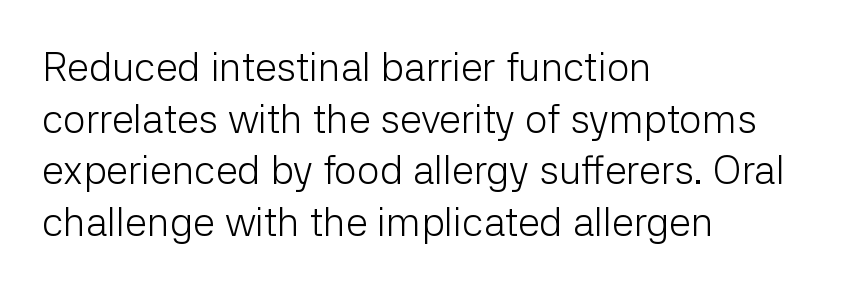
Regarding leading, the lines here are spaced in the standard way. Check the space under the baseline: it is left empty. Alignment: flush left. The text was rendered using a sans face with plain stroke endings.
